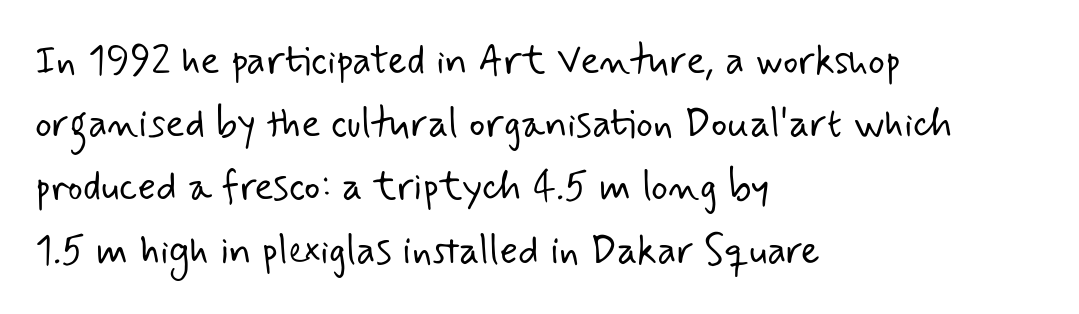
The image shows 40 px light sans-serif type; set left-aligned, normal line spacing (1.58x), normal letter spacing, not underlined; low stroke contrast and a small x-height.
